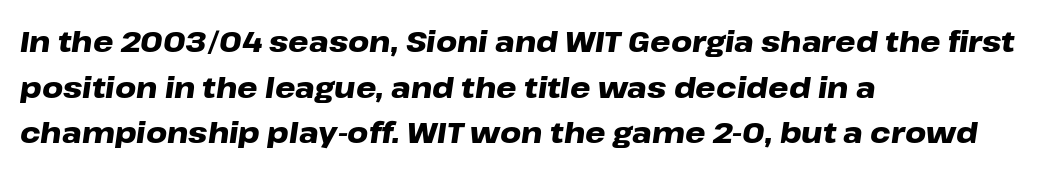
The image shows 29 px heavy, wide type, italic (leaning right); set left-aligned, normal line spacing (1.57x), normal letter spacing, not underlined; low stroke contrast and a medium x-height.
